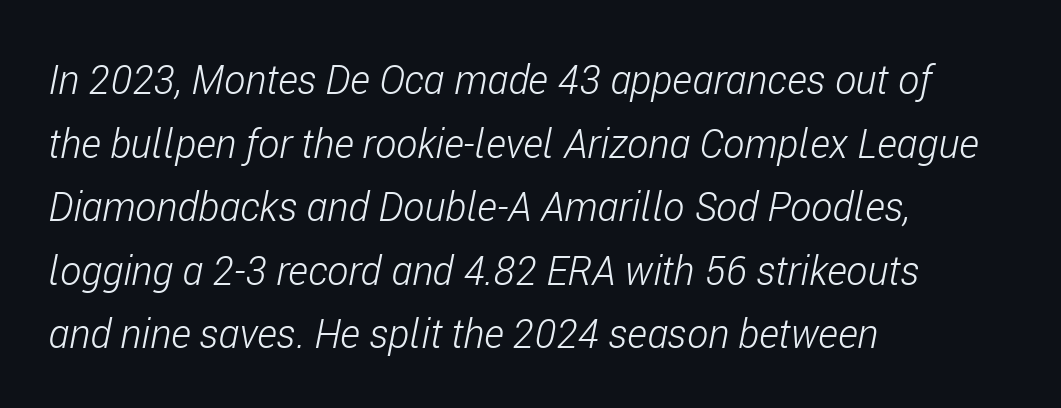
Nobody touched the tracking dial on this one. Slant detected: the letters are inclined. Teacher's note: observe the even left margin — that is flush-left alignment. The rendering uses a moderate line-height, typical for paragraphs.
